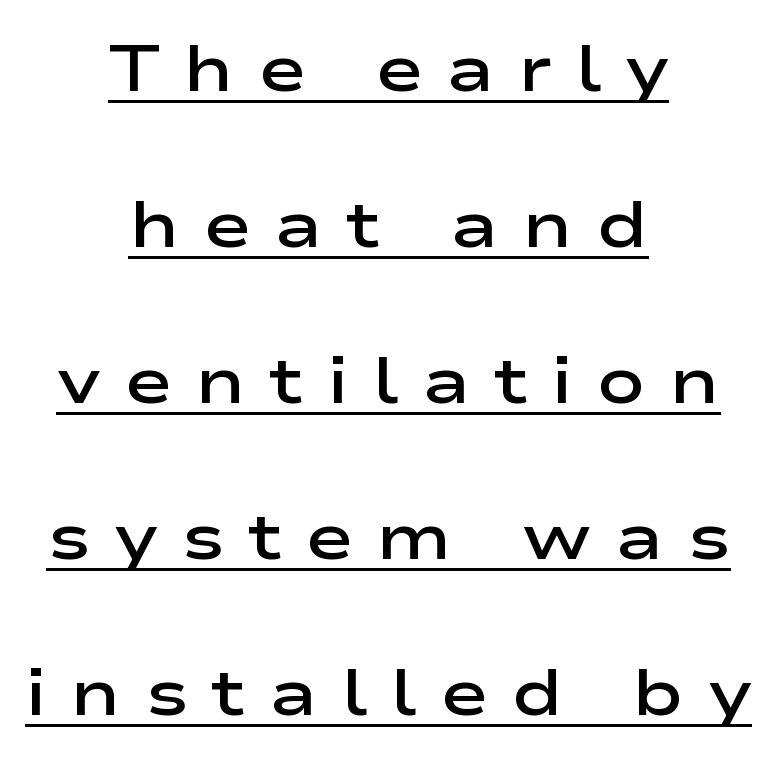
Q: Is the text bold? A: Semi-bold.
Q: Is the text italic (slanted)? A: No, it is upright.
Q: Is the typeface a serif or a sans-serif typeface? A: Sans-serif.
Q: Is the text underlined? A: Yes.
Q: How is the paragraph aligned? A: Centered.
Q: Is the spacing between letters normal or unusually wide? A: Unusually wide.
Q: Is the spacing between lines tight, normal or loose? A: Loose.
Q: Width (condensed, normal, or wide)? A: Wide.
Q: Stroke contrast? A: Low.
Q: x-height? A: Medium.
Q: Monospaced? A: No.
